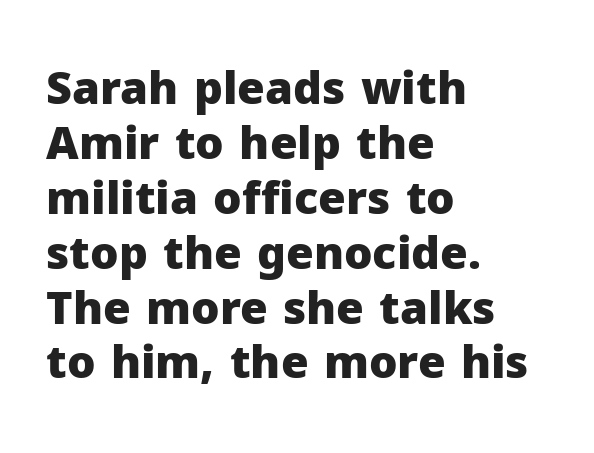
The image shows 45 px heavy sans-serif type, upright; set left-aligned, line spacing 1.22x, normal letter spacing, not underlined; low stroke contrast and a medium x-height.
